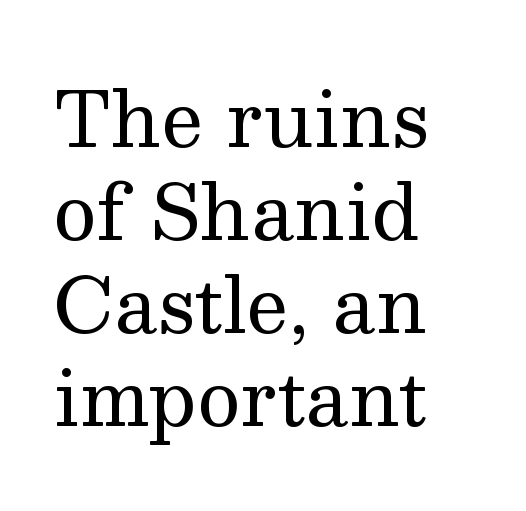
Q: Is the text bold? A: No.
Q: Is the text italic (slanted)? A: No, it is upright.
Q: Is the typeface a serif or a sans-serif typeface? A: Serif.
Q: Is the text underlined? A: No.
Q: How is the paragraph aligned? A: Left-aligned.
Q: Is the spacing between letters normal or unusually wide? A: Normal.
Q: Width (condensed, normal, or wide)? A: Normal.
Q: Stroke contrast? A: Medium.
Q: x-height? A: Medium.
Q: Monospaced? A: No.
